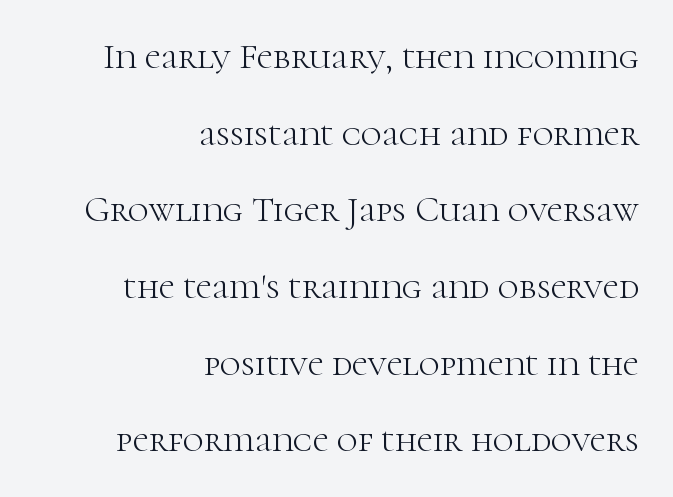
{"serif": "yes", "italic": "no", "bold": "no", "weight": "light", "width": "normal", "stroke_contrast": "high", "x_height": "medium", "monospaced": "no", "underline": "no", "align": "right", "line_spacing": "loose", "line_spacing_ratio": 2.13, "letter_spacing": "normal", "letter_spacing_em": 0.0, "glyph_px": 36}
